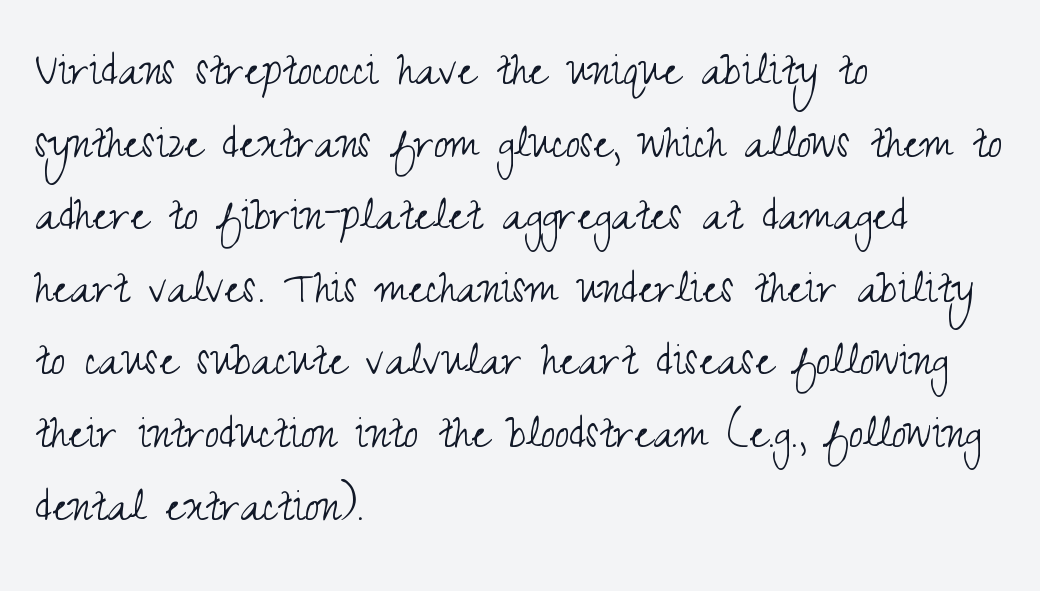
Q: Is the text bold? A: No.
Q: Is the text italic (slanted)? A: No, it is upright.
Q: Is the typeface a serif or a sans-serif typeface? A: Sans-serif.
Q: Is the text underlined? A: No.
Q: How is the paragraph aligned? A: Left-aligned.
Q: Is the spacing between letters normal or unusually wide? A: Normal.
Q: Is the spacing between lines tight, normal or loose? A: Normal.
Q: Width (condensed, normal, or wide)? A: Condensed.
Q: Stroke contrast? A: Medium.
Q: x-height? A: Small.
Q: Monospaced? A: No.
